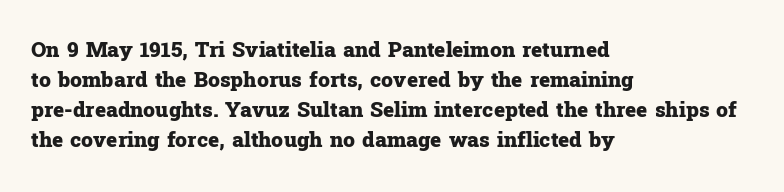
{"italic": "no", "bold": "yes", "underline": "no", "align": "left", "line_spacing": "normal", "line_spacing_ratio": 1.43, "letter_spacing": "normal", "letter_spacing_em": 0.0, "glyph_px": 21}
